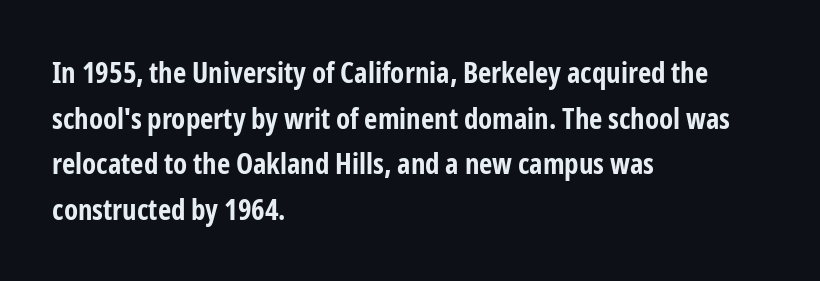
Q: Is the text bold? A: Yes.
Q: Is the text italic (slanted)? A: No, it is upright.
Q: Is the typeface a serif or a sans-serif typeface? A: Sans-serif.
Q: Is the text underlined? A: No.
Q: How is the paragraph aligned? A: Left-aligned.
Q: Is the spacing between letters normal or unusually wide? A: Normal.
Q: Is the spacing between lines tight, normal or loose? A: Normal.
Q: Width (condensed, normal, or wide)? A: Condensed.
Q: Stroke contrast? A: Low.
Q: x-height? A: Medium.
Q: Monospaced? A: No.
